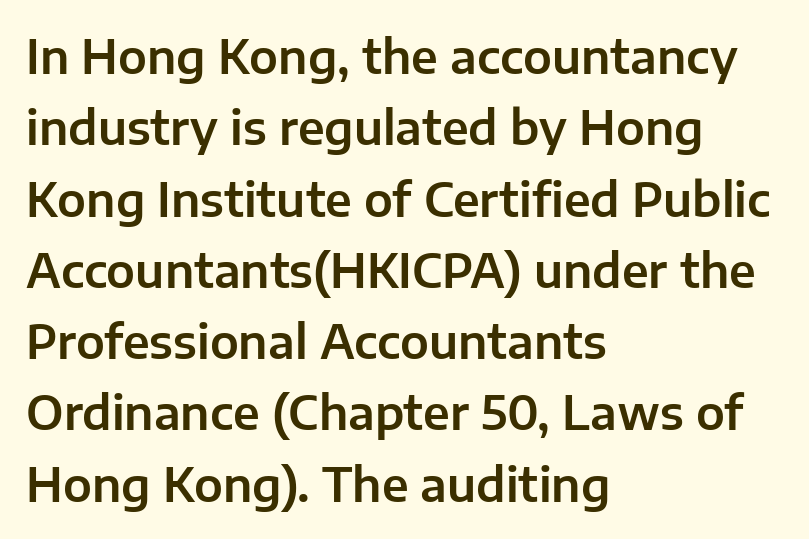
{"serif": "no", "italic": "no", "width": "normal", "stroke_contrast": "low", "x_height": "medium", "monospaced": "no", "underline": "no", "align": "left", "line_spacing": "normal", "line_spacing_ratio": 1.55, "letter_spacing": "normal", "letter_spacing_em": 0.0, "glyph_px": 46}
